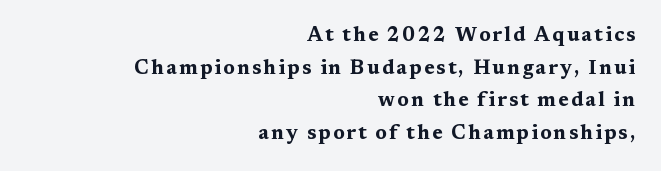
{"italic": "no", "bold": "yes", "underline": "no", "align": "right", "line_spacing": "normal", "line_spacing_ratio": 1.63, "glyph_px": 20}
